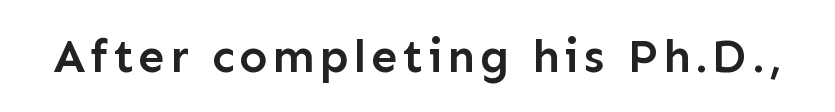
The rendering uses natural spacing where letterforms have individual widths. A typesetter would label this face a sans. Bold? Not quite — semibold, heavier than regular but stopping short. Rendered with straight, roman letterforms. The gap between lines stays unmarked.
